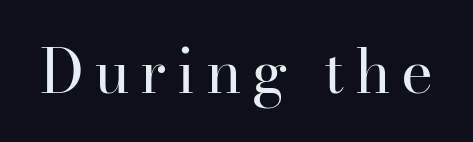
The typography opts for an upright posture over an oblique one. The rendering uses natural spacing where letterforms have individual widths. Letters rest on an invisible, unmarked baseline. To sum up the face: it has serifs. Vertical stems look standard width or narrower in stroke.
